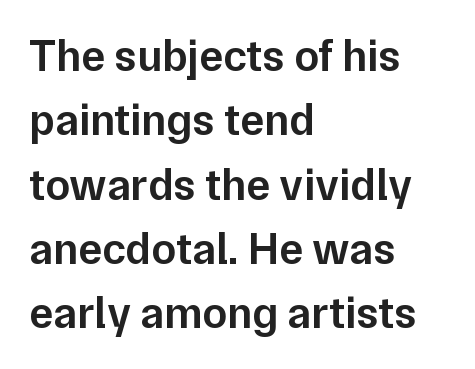
Spacing verdict: proportional, widths tailored to each character. In terms of letterspacing, this is plain default setting. Ordinary non-slanted type is in use. The strokes are fattened partway — semibold, not bold. The glyphs are unaccompanied by any horizontal stroke below them. These lines sit exactly where default settings would place them.
